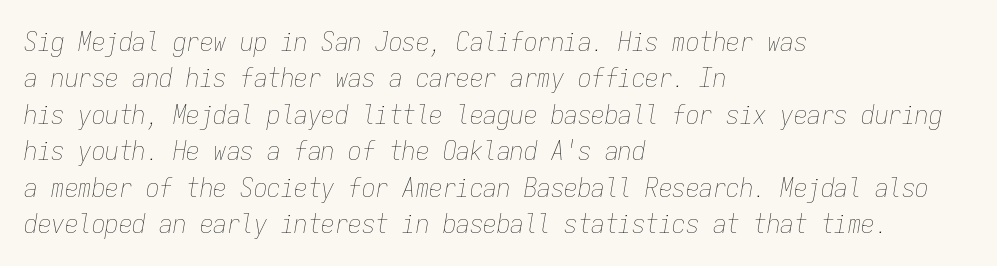
Reading down the block, your eye returns to a fixed left position each line. Italic? Definitely — the glyphs are oblique. The cut favours lightness, reaching ordinary text weight at its darkest. Look at the tracking — it's just the regular setting, nothing added. Baseline-to-baseline distance is the conventional proportion of letter height.
